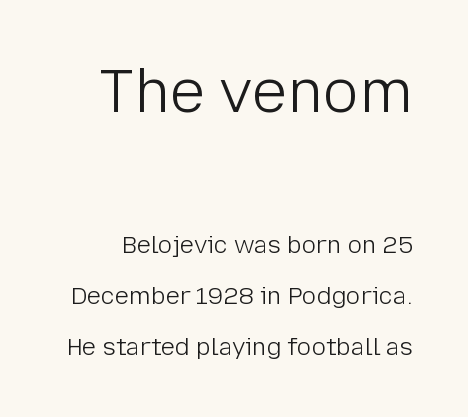
{"serif": "no", "italic": "no", "bold": "no", "weight": "light", "width": "normal", "stroke_contrast": "low", "x_height": "medium", "monospaced": "no", "underline": "no", "line_spacing": "loose", "line_spacing_ratio": 2.12, "letter_spacing": "normal", "letter_spacing_em": 0.0, "larger_block": "first", "size_ratio": 2.5, "glyph_px": 60}
